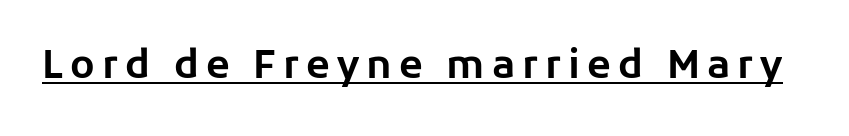
Q: Is the text italic (slanted)? A: No, it is upright.
Q: Is the typeface a serif or a sans-serif typeface? A: Sans-serif.
Q: Is the text underlined? A: Yes.
Q: Width (condensed, normal, or wide)? A: Normal.
Q: Stroke contrast? A: Low.
Q: x-height? A: Medium.
Q: Monospaced? A: No.
